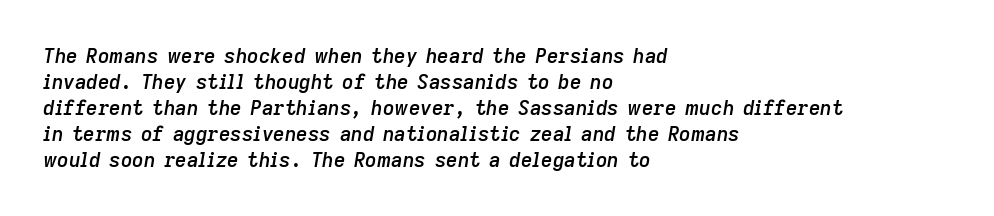
The image shows 20 px text type, italic (leaning right); set left-aligned, normal line spacing (1.3x), normal letter spacing, not underlined.
